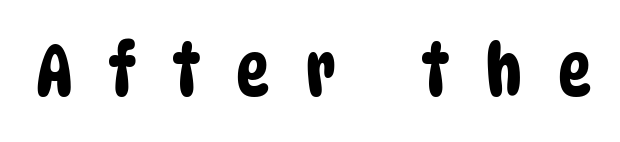
Q: Is the typeface a serif or a sans-serif typeface? A: Sans-serif.
Q: Is the text underlined? A: No.
Q: Is the spacing between letters normal or unusually wide? A: Unusually wide.
Q: Width (condensed, normal, or wide)? A: Condensed.
Q: Stroke contrast? A: Low.
Q: x-height? A: Large.
Q: Monospaced? A: No.
